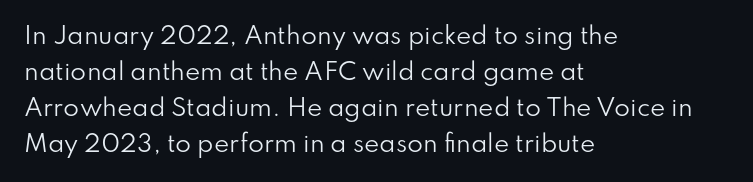
The image shows 23 px text type, upright; set left-aligned, normal line spacing (1.56x), normal letter spacing, not underlined.
